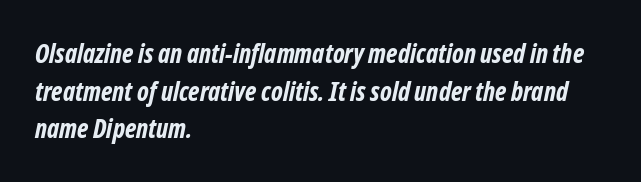
{"bold": "yes", "underline": "no", "align": "left", "line_spacing": "normal", "line_spacing_ratio": 1.45, "letter_spacing": "normal", "letter_spacing_em": 0.0, "glyph_px": 26}
